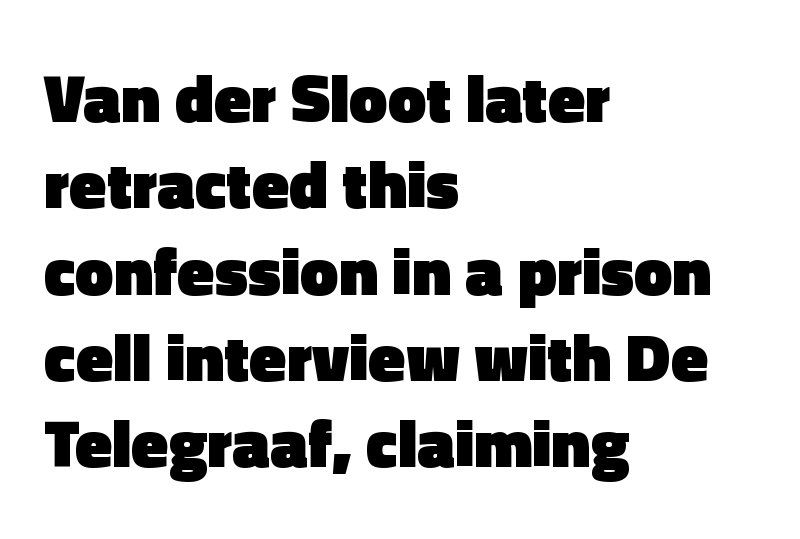
The face used here is a sans, in the tradition of grotesques and geometrics. The lines sit at an ordinary, default distance from one another. Unmarked baselines from the first word to the last. Characters remain perfectly vertical along every line. Nothing unusual about the tracking: characters are spaced as the font intends. Looks like regular typesetting: each glyph gets only the width it needs.
